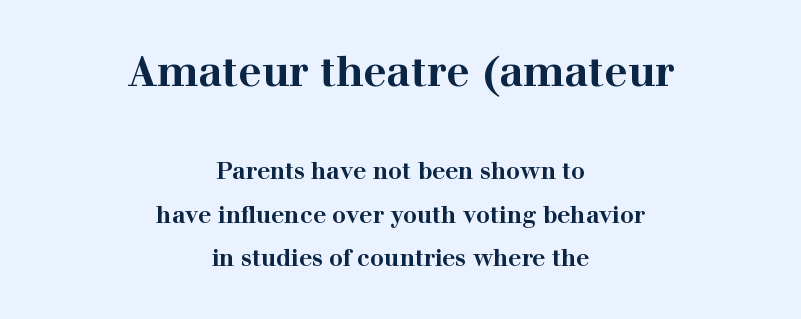
Which of the two is more prominent by size? The first, at the top. Vertical strokes here are truly vertical. Small tapered or slab feet sit at the stroke ends, so this counts as serif. Caption: bold face, heavy strokes. The space directly below the letters is spotless. The gaps between neighbouring characters are ordinary and unremarkable.
